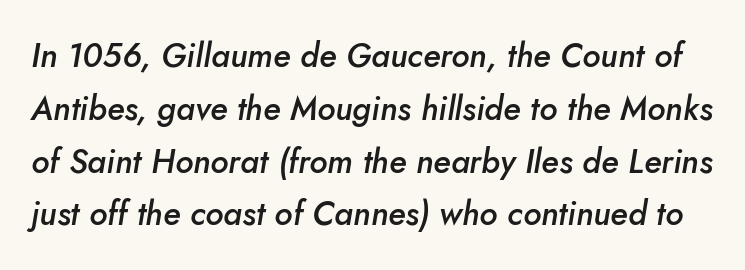
Q: Is the text bold? A: Semi-bold.
Q: Is the text italic (slanted)? A: Yes, it leans right by about 10 degrees.
Q: Is the text underlined? A: No.
Q: Is the spacing between letters normal or unusually wide? A: Normal.
Q: Is the spacing between lines tight, normal or loose? A: Normal.
Q: Width (condensed, normal, or wide)? A: Normal.
Q: Stroke contrast? A: Low.
Q: x-height? A: Small.
Q: Monospaced? A: No.
